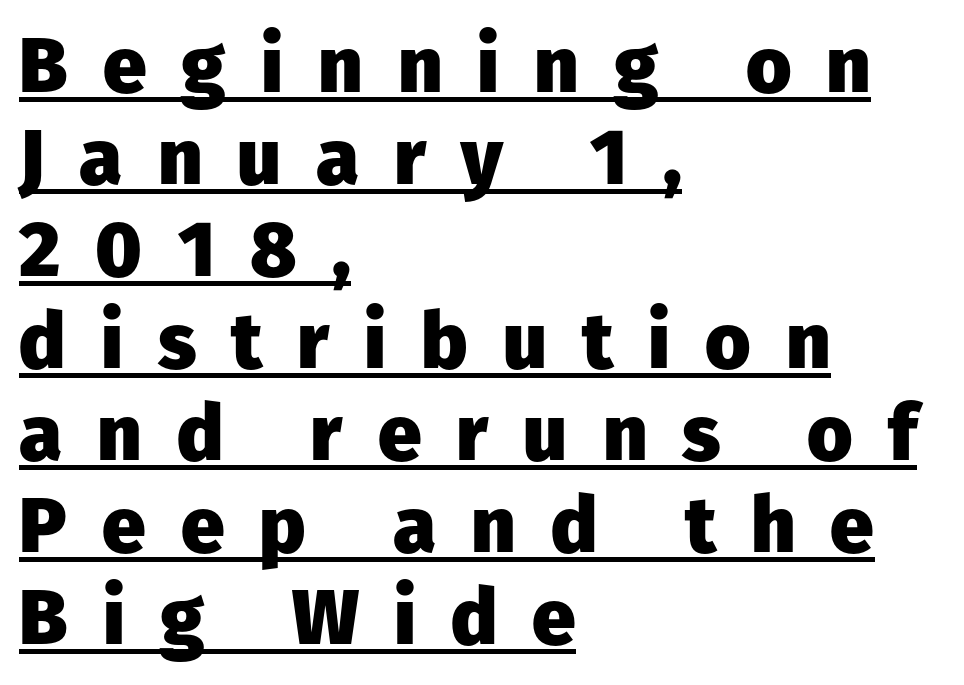
Q: Is the text bold? A: Yes.
Q: Is the text italic (slanted)? A: No, it is upright.
Q: Is the typeface a serif or a sans-serif typeface? A: Sans-serif.
Q: Is the text underlined? A: Yes.
Q: How is the paragraph aligned? A: Left-aligned.
Q: Is the spacing between letters normal or unusually wide? A: Unusually wide.
Q: Width (condensed, normal, or wide)? A: Normal.
Q: Stroke contrast? A: Low.
Q: x-height? A: Medium.
Q: Monospaced? A: No.
